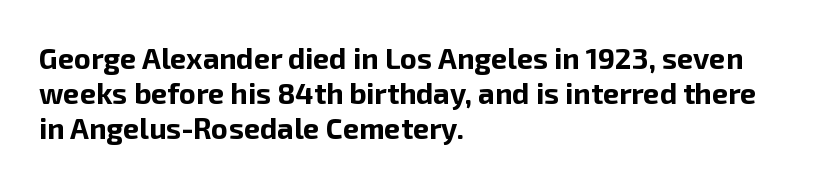
Rule under the text: the space is simply empty. Short and long lines alike share a common starting point at left. The glyphs in this specimen are sans serif. Plenty of ink on the page — the face is bold. The type is set solid horizontally, with unmodified tracking. The rendering uses natural spacing where letterforms have individual widths.
